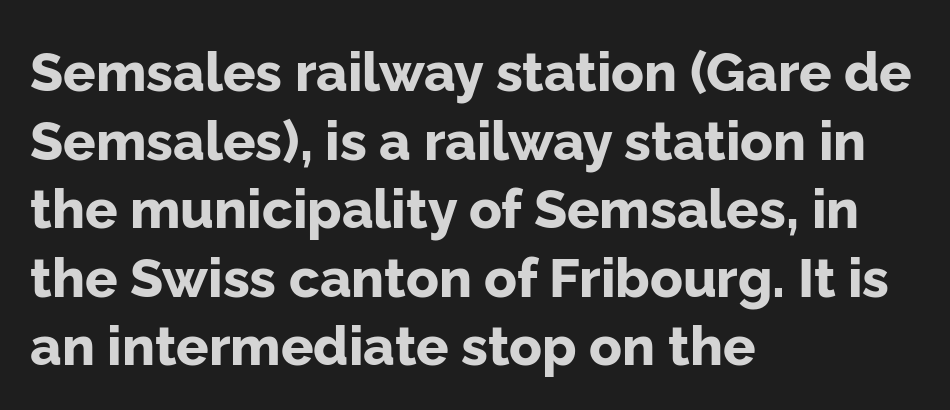
Q: Is the text bold? A: Yes.
Q: Is the text italic (slanted)? A: No, it is upright.
Q: Is the typeface a serif or a sans-serif typeface? A: Sans-serif.
Q: Is the text underlined? A: No.
Q: How is the paragraph aligned? A: Left-aligned.
Q: Is the spacing between letters normal or unusually wide? A: Normal.
Q: Is the spacing between lines tight, normal or loose? A: Normal.
Q: Width (condensed, normal, or wide)? A: Normal.
Q: Stroke contrast? A: Low.
Q: x-height? A: Medium.
Q: Monospaced? A: No.
